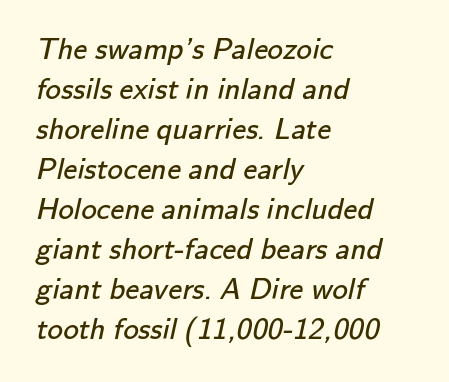
Q: Is the text bold? A: No.
Q: Is the typeface a serif or a sans-serif typeface? A: Sans-serif.
Q: Is the text underlined? A: No.
Q: How is the paragraph aligned? A: Left-aligned.
Q: Is the spacing between letters normal or unusually wide? A: Normal.
Q: Is the spacing between lines tight, normal or loose? A: Normal.
Q: Width (condensed, normal, or wide)? A: Normal.
Q: Stroke contrast? A: Low.
Q: x-height? A: Small.
Q: Monospaced? A: No.
